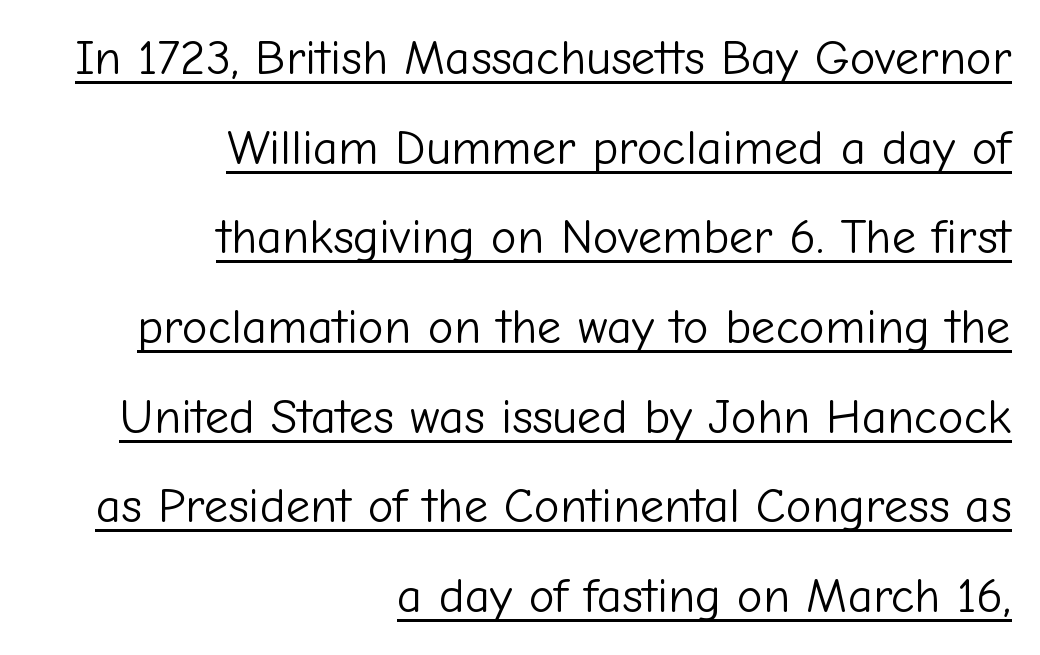
Q: Is the text bold? A: No.
Q: Is the text italic (slanted)? A: No, it is upright.
Q: Is the typeface a serif or a sans-serif typeface? A: Sans-serif.
Q: Is the text underlined? A: Yes.
Q: How is the paragraph aligned? A: Right-aligned.
Q: Is the spacing between letters normal or unusually wide? A: Normal.
Q: Width (condensed, normal, or wide)? A: Normal.
Q: Stroke contrast? A: Low.
Q: x-height? A: Medium.
Q: Monospaced? A: No.
